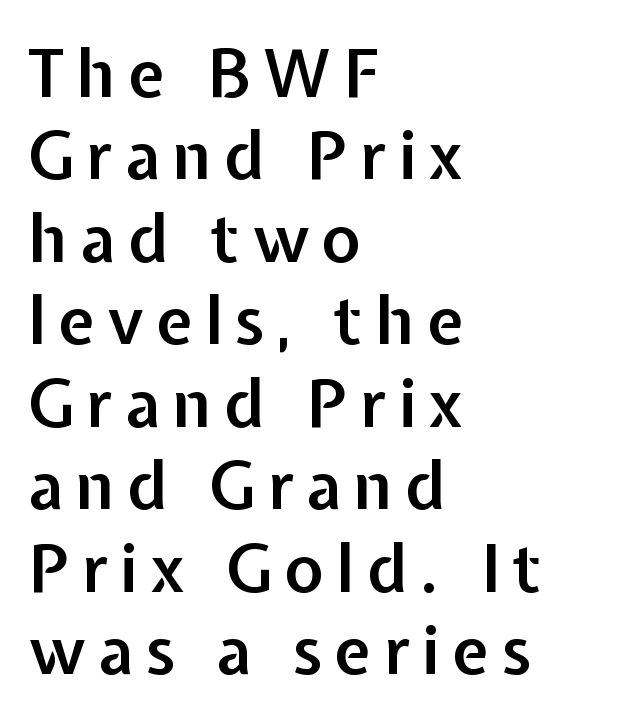
{"serif": "no", "italic": "no", "bold": "semi", "weight": "semibold", "width": "normal", "stroke_contrast": "low", "x_height": "medium", "monospaced": "no", "underline": "no", "align": "left", "line_spacing": "normal", "line_spacing_ratio": 1.25, "glyph_px": 66}
